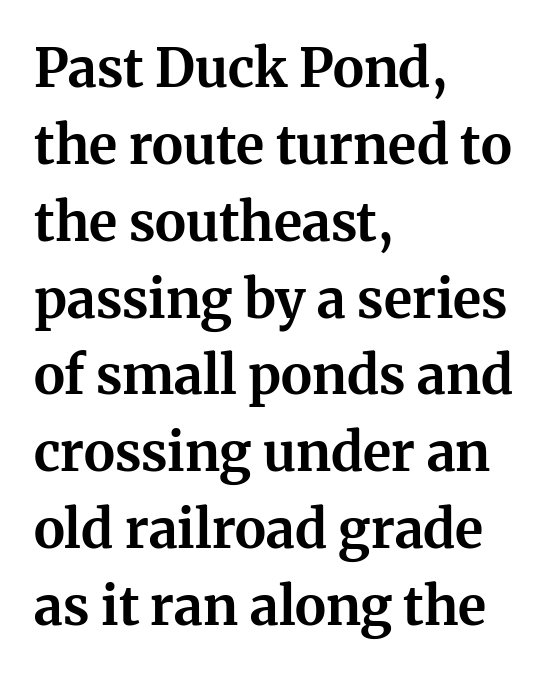
Are there feet on the stems? There are — it's a serif. These lines were composed using upright roman letters. Descender tails drop into unmarked territory. You could call the tracking neutral — neither tight nor loose.
